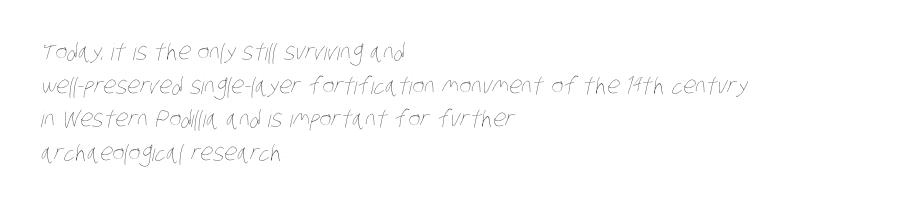
Q: Is the text bold? A: No.
Q: Is the text underlined? A: No.
Q: How is the paragraph aligned? A: Left-aligned.
Q: Is the spacing between letters normal or unusually wide? A: Normal.
Q: Is the spacing between lines tight, normal or loose? A: Normal.
